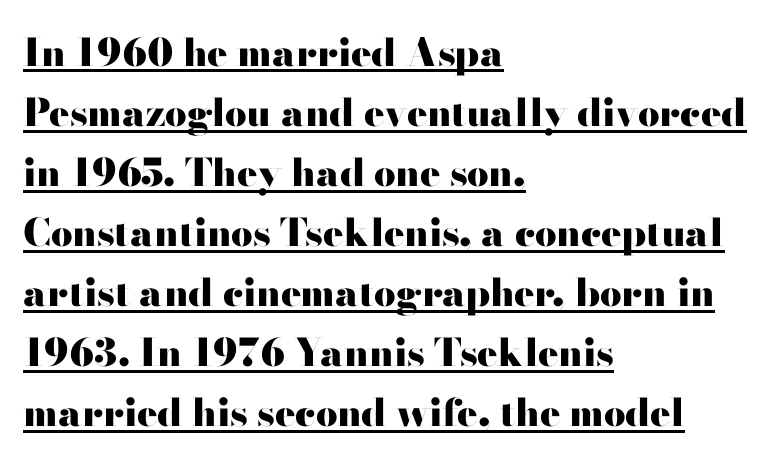
Letterform terminals end flat and unadorned throughout the passage. Spacing between characters is what you'd get straight out of the box. Thick stems and heavy bowls — unmistakably bold. The lines sit at an ordinary, default distance from one another.
